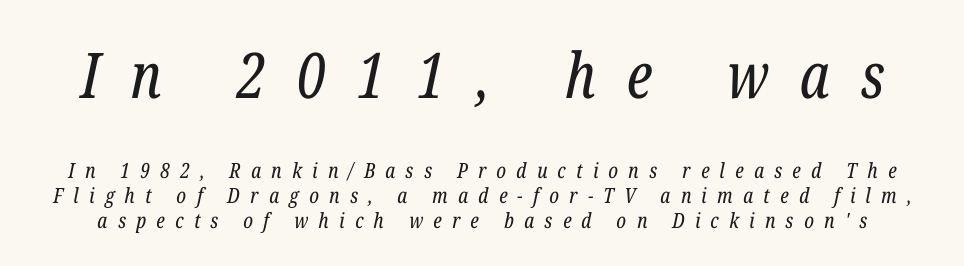
The image shows 63 px regular-weight, condensed serif type, italic (leaning right); set line spacing 1.19x, unusually wide letter spacing (+0.49 em), not underlined; the first (top) block is 3.0x larger; low stroke contrast and a medium x-height.
